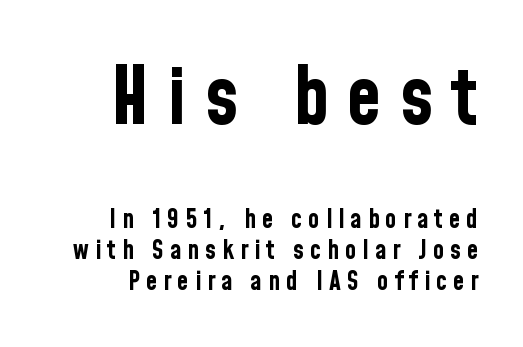
{"serif": "no", "italic": "no", "bold": "yes", "weight": "bold", "width": "condensed", "stroke_contrast": "low", "x_height": "medium", "monospaced": "no", "underline": "no", "line_spacing_ratio": 1.19, "letter_spacing": "wide", "letter_spacing_em": 0.23, "larger_block": "first", "size_ratio": 3.04, "glyph_px": 79}
